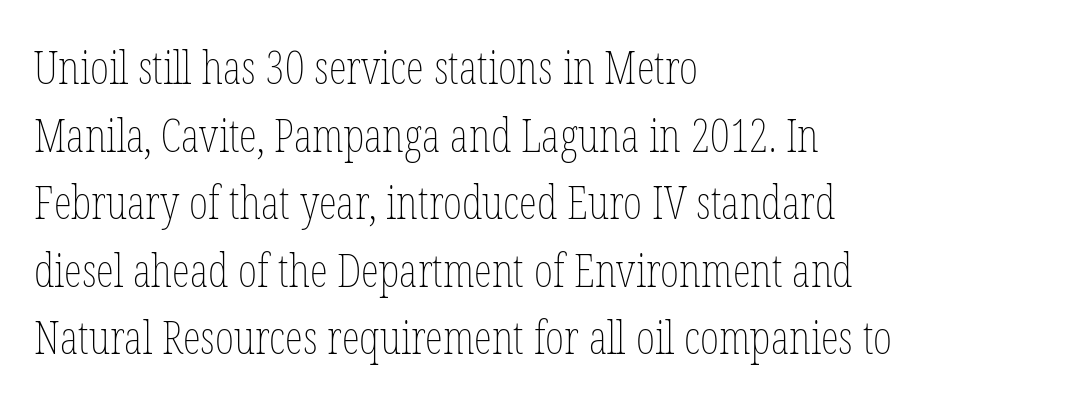
Caption: multi-line text, flush left, ragged right. The rendering keeps characters at their native spacing. Compared with a typical body face, this is equally light or lighter still. Note the varied advance widths — an 'i' is clearly narrower than an 'm'. The block of text has a typical density, with ordinary space between rows. No word sits above an underline.
